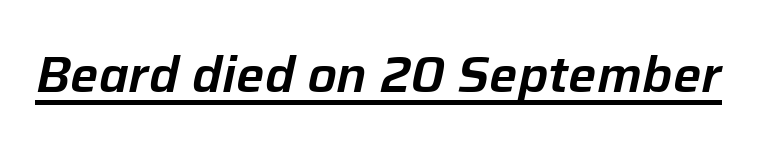
The rendering uses natural spacing where letterforms have individual widths. A baseline rule has been typeset under these characters. Observe the lean: these are italic letterforms. How are the letters spaced? Ordinarily, with no added tracking.
